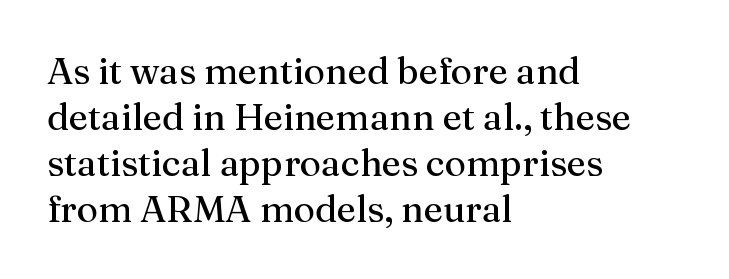
{"serif": "yes", "italic": "no", "bold": "no", "weight": "regular", "width": "normal", "stroke_contrast": "medium", "x_height": "medium", "monospaced": "no", "underline": "no", "align": "left", "line_spacing_ratio": 1.24, "letter_spacing": "normal", "letter_spacing_em": 0.0, "glyph_px": 37}
